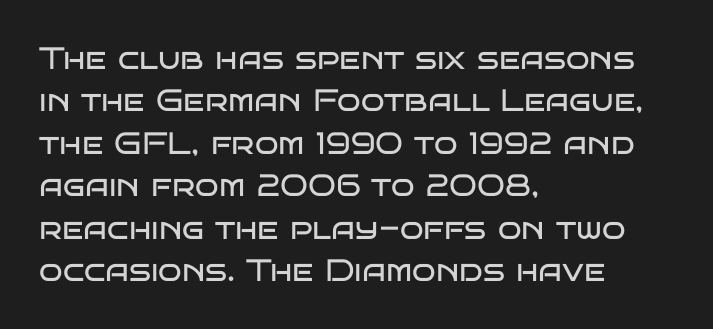
Is the stroke heavy? The answer is a plain regular-or-lighter. One-word summary of the alignment: left. Looks like regular typesetting: each glyph gets only the width it needs. Horizontal bands of white between lines are of average thickness. Plain, unruled lines of type.
